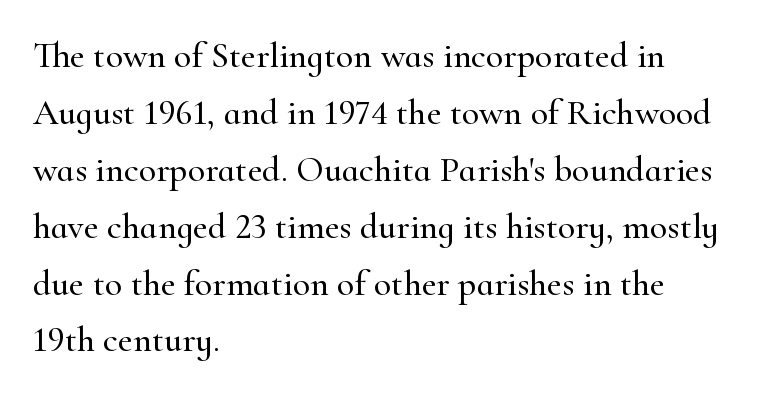
The image shows 36 px serif type, upright; set left-aligned, normal line spacing (1.58x), normal letter spacing, not underlined; high stroke contrast and a small x-height.
